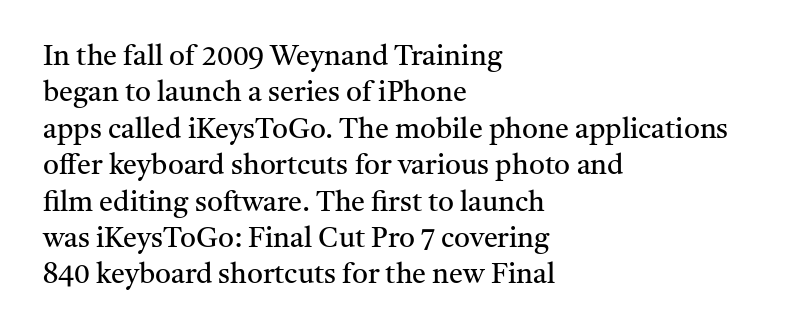
Q: Is the text bold? A: No.
Q: Is the text italic (slanted)? A: No, it is upright.
Q: Is the typeface a serif or a sans-serif typeface? A: Serif.
Q: Is the text underlined? A: No.
Q: How is the paragraph aligned? A: Left-aligned.
Q: Is the spacing between letters normal or unusually wide? A: Normal.
Q: Is the spacing between lines tight, normal or loose? A: Normal.
Q: Width (condensed, normal, or wide)? A: Normal.
Q: Stroke contrast? A: Medium.
Q: x-height? A: Medium.
Q: Monospaced? A: No.
